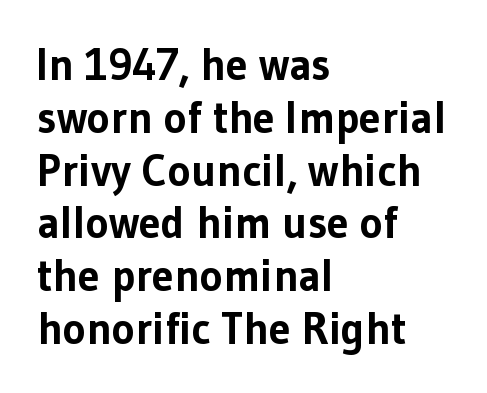
Proportional: the letters do not fall into vertical columns. These lines were composed using upright roman letters. The setting favours the left margin, as ordinary paragraphs usually do. Weight check: bold — yes, fully. Honestly, the letter spacing is just normal — you wouldn't notice it.
